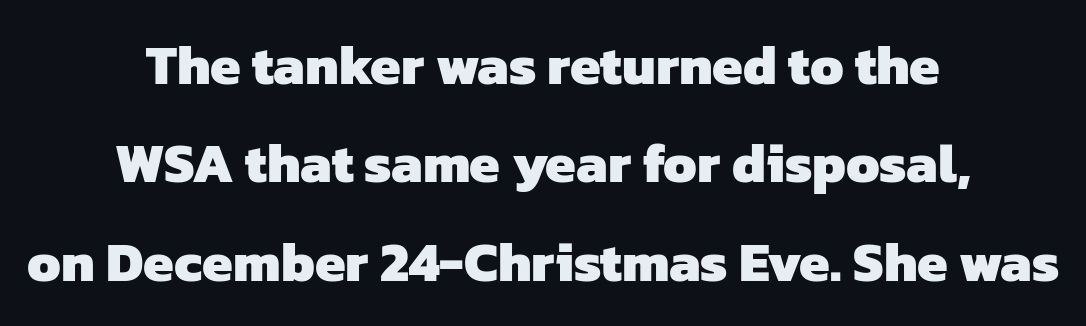
Q: Is the text bold? A: Yes.
Q: Is the typeface a serif or a sans-serif typeface? A: Sans-serif.
Q: Is the text underlined? A: No.
Q: How is the paragraph aligned? A: Centered.
Q: Is the spacing between letters normal or unusually wide? A: Normal.
Q: Width (condensed, normal, or wide)? A: Normal.
Q: Stroke contrast? A: Low.
Q: x-height? A: Medium.
Q: Monospaced? A: No.
